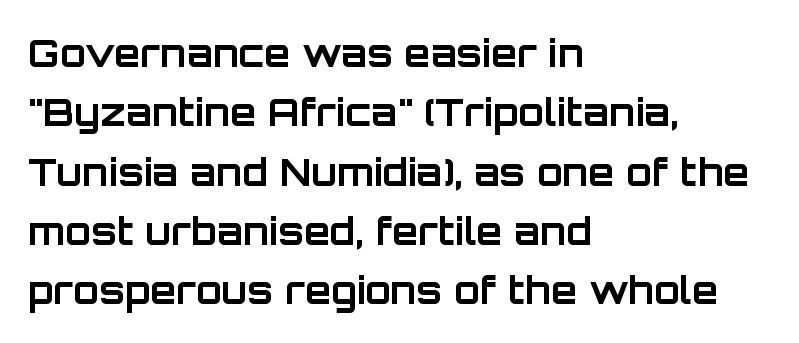
{"serif": "no", "italic": "no", "bold": "yes", "weight": "bold", "width": "normal", "stroke_contrast": "low", "x_height": "large", "monospaced": "no", "underline": "no", "align": "left", "line_spacing": "normal", "line_spacing_ratio": 1.56, "letter_spacing": "normal", "letter_spacing_em": 0.0, "glyph_px": 38}
